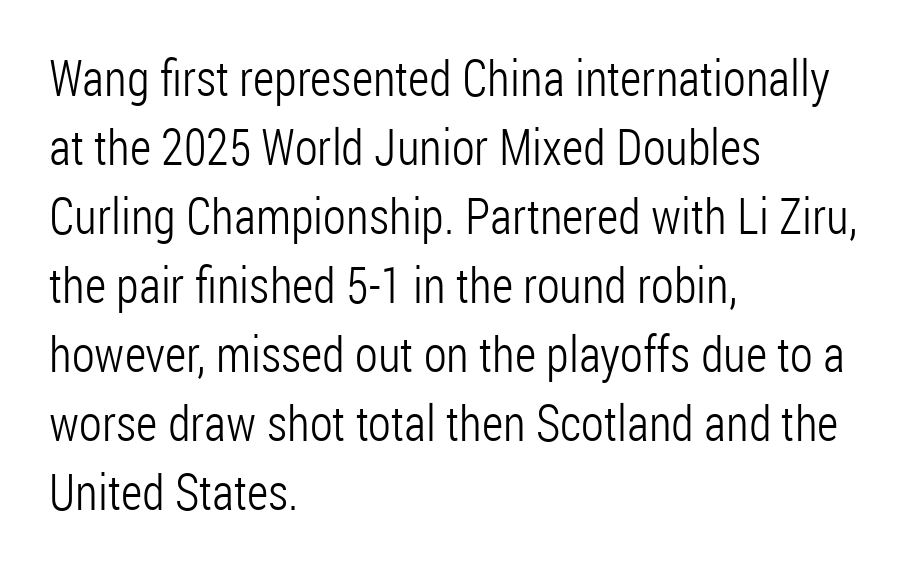
Q: Is the text bold? A: No.
Q: Is the text italic (slanted)? A: No, it is upright.
Q: Is the typeface a serif or a sans-serif typeface? A: Sans-serif.
Q: Is the text underlined? A: No.
Q: How is the paragraph aligned? A: Left-aligned.
Q: Is the spacing between letters normal or unusually wide? A: Normal.
Q: Is the spacing between lines tight, normal or loose? A: Normal.
Q: Width (condensed, normal, or wide)? A: Condensed.
Q: Stroke contrast? A: Low.
Q: x-height? A: Medium.
Q: Monospaced? A: No.
